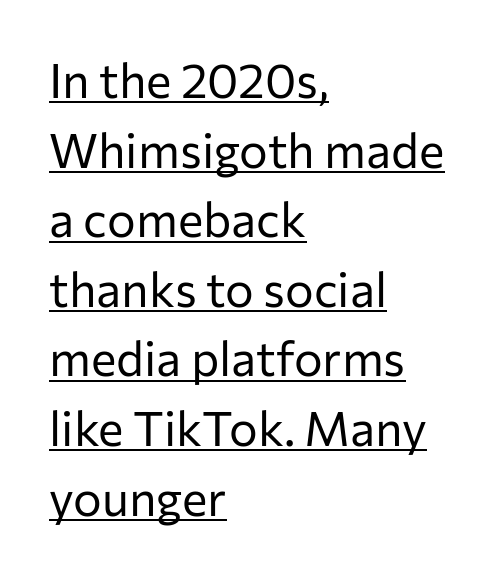
What kind of face is this? One without serifs — a sans. Summary of vertical rhythm: regular, with standard interline spacing. Weight: regular or lighter. The passage shown has conventional tracking throughout. Looks like regular typesetting: each glyph gets only the width it needs.
